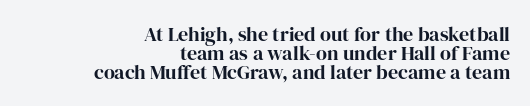
No word sits above an underline. Reading down the block, your eye finds every line finishing at a fixed right position. Italic: no, the glyphs are upright roman. Very little white space separates one row of letters from the next.
